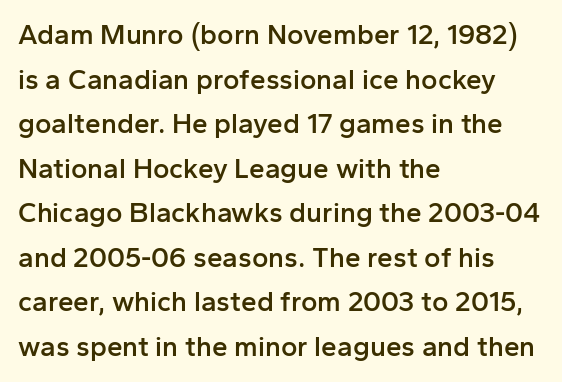
Q: Is the text bold? A: Semi-bold.
Q: Is the text italic (slanted)? A: No, it is upright.
Q: Is the typeface a serif or a sans-serif typeface? A: Sans-serif.
Q: Is the text underlined? A: No.
Q: How is the paragraph aligned? A: Left-aligned.
Q: Is the spacing between letters normal or unusually wide? A: Normal.
Q: Is the spacing between lines tight, normal or loose? A: Normal.
Q: Width (condensed, normal, or wide)? A: Normal.
Q: Stroke contrast? A: Low.
Q: x-height? A: Medium.
Q: Monospaced? A: No.
